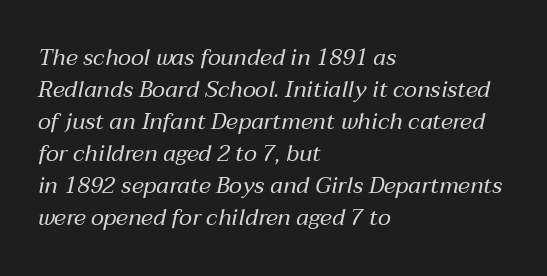
Q: Is the text bold? A: No.
Q: Is the text italic (slanted)? A: Yes, it leans right by about 12 degrees.
Q: Is the text underlined? A: No.
Q: How is the paragraph aligned? A: Left-aligned.
Q: Is the spacing between letters normal or unusually wide? A: Normal.
Q: Is the spacing between lines tight, normal or loose? A: Normal.
